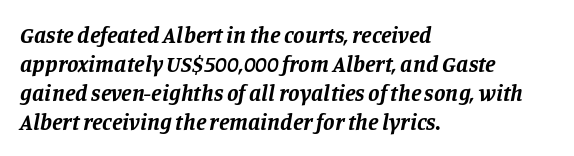
{"italic": "yes", "lean": "right", "slant_degrees": 11, "bold": "yes", "underline": "no", "align": "left", "line_spacing": "normal", "line_spacing_ratio": 1.26, "letter_spacing": "normal", "letter_spacing_em": 0.0, "glyph_px": 23}
